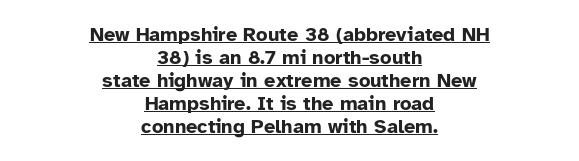
Nope, not italic — everything's standing straight. The passage shown is underscored from start to finish. In terms of leading, this rendering errs on the cramped side. Stroke thickness is high; the sample reads as a true bold. Notice how the passage keeps no hard edge, just a central spine. The face used here is rendered with its standard letterfit.
